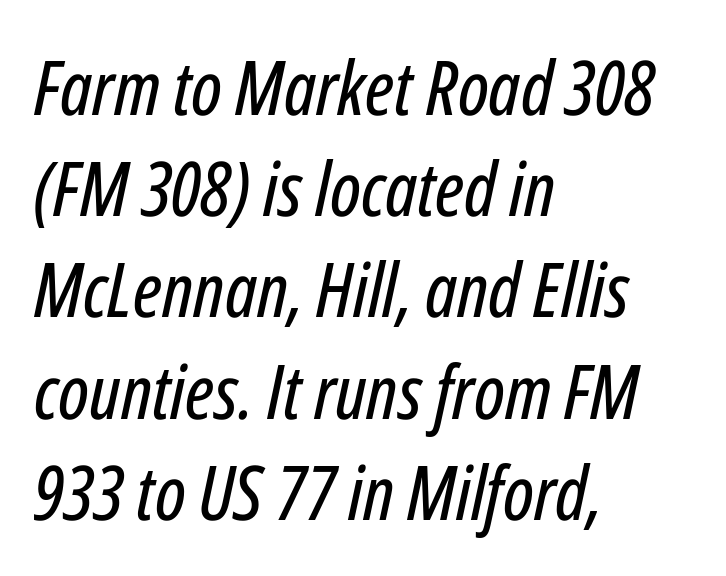
The image shows 75 px condensed type, italic (leaning right); set left-aligned, normal line spacing (1.35x), normal letter spacing, not underlined; low stroke contrast and a medium x-height.
